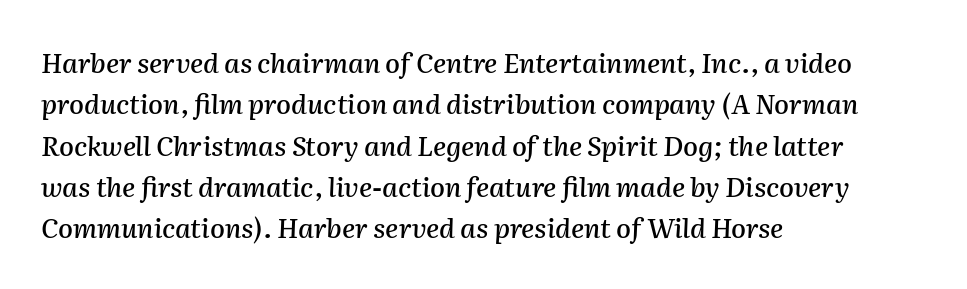
The image shows 27 px text type, italic (leaning right); set left-aligned, normal line spacing (1.53x), normal letter spacing, not underlined.
